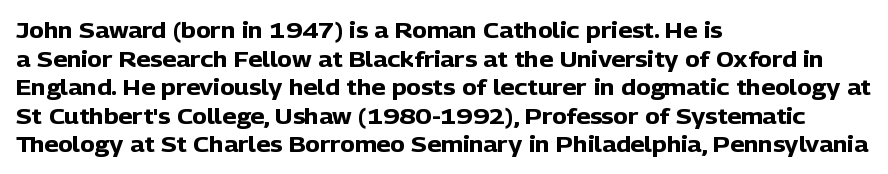
The image shows 22 px bold type, upright; set left-aligned, normal line spacing (1.3x), normal letter spacing, not underlined.
